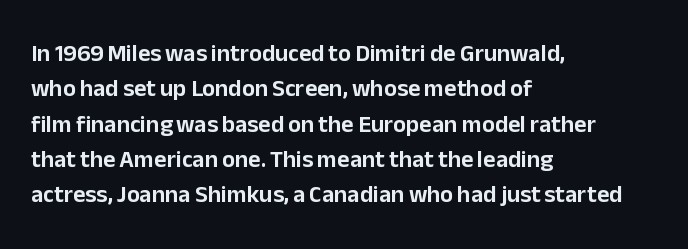
Q: Is the text italic (slanted)? A: No, it is upright.
Q: Is the text underlined? A: No.
Q: How is the paragraph aligned? A: Left-aligned.
Q: Is the spacing between letters normal or unusually wide? A: Normal.
Q: Is the spacing between lines tight, normal or loose? A: Normal.
